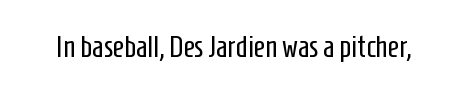
The image shows 31 px regular-weight, condensed sans-serif type, upright; set normal letter spacing, not underlined; low stroke contrast and a medium x-height.
